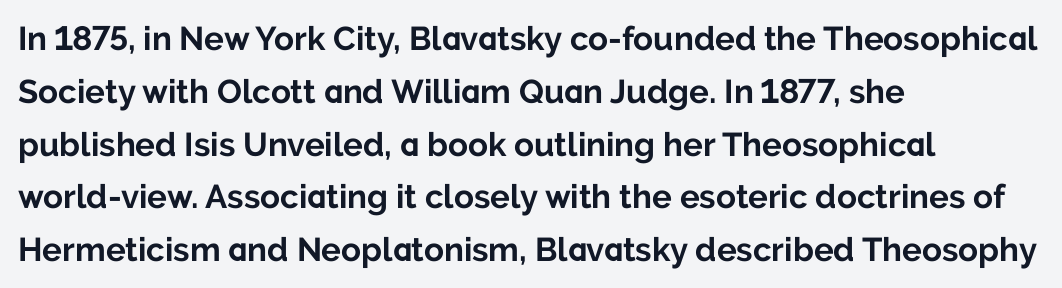
The image shows 33 px bold sans-serif type, upright; set left-aligned, normal line spacing (1.6x), normal letter spacing, not underlined; low stroke contrast and a medium x-height.
